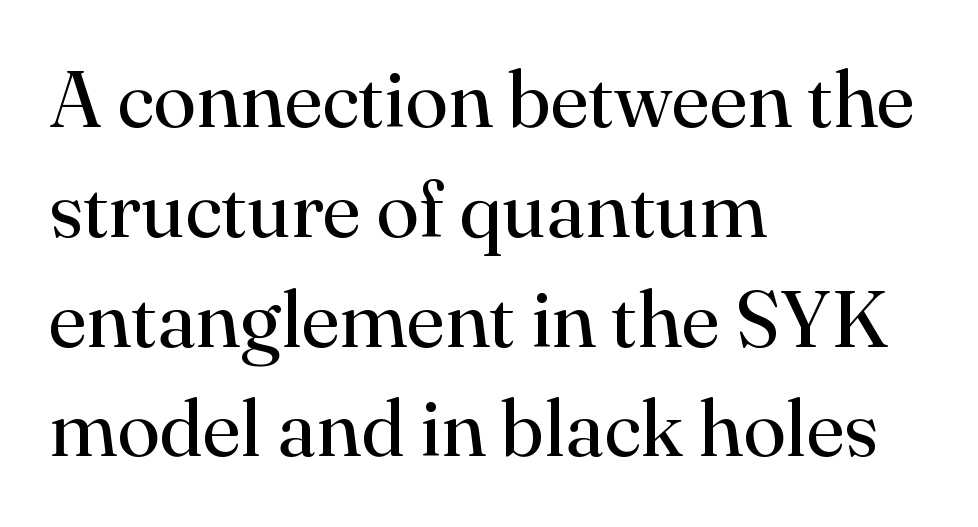
Q: Is the text bold? A: No.
Q: Is the text italic (slanted)? A: No, it is upright.
Q: Is the typeface a serif or a sans-serif typeface? A: Serif.
Q: Is the text underlined? A: No.
Q: How is the paragraph aligned? A: Left-aligned.
Q: Is the spacing between letters normal or unusually wide? A: Normal.
Q: Is the spacing between lines tight, normal or loose? A: Normal.
Q: Width (condensed, normal, or wide)? A: Normal.
Q: Stroke contrast? A: High.
Q: x-height? A: Small.
Q: Monospaced? A: No.
